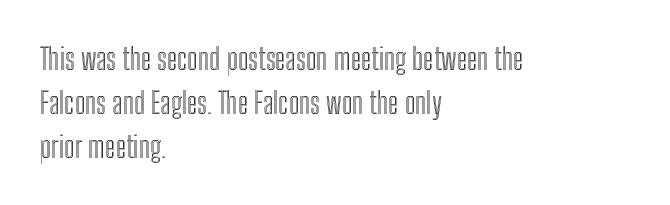
Nobody drew a line under any word here. The line texture is even and compact thanks to regular tracking. These lines are rendered in a variable-pitch font. Ordinary non-slanted type is in use. Vertical spacing — default.
